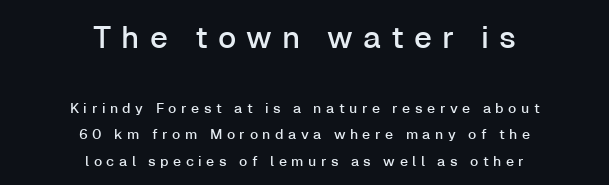
Spacing between characters has been opened up far beyond the box default. Here the designer chose a conventional face with non-uniform glyph widths. Descenders hang freely into open space. Look at the glyph heights: the upper group is clearly the bigger setting. The font's upright variant was chosen for this text. Nothing sits at the stroke ends, so this counts as sans-serif.
